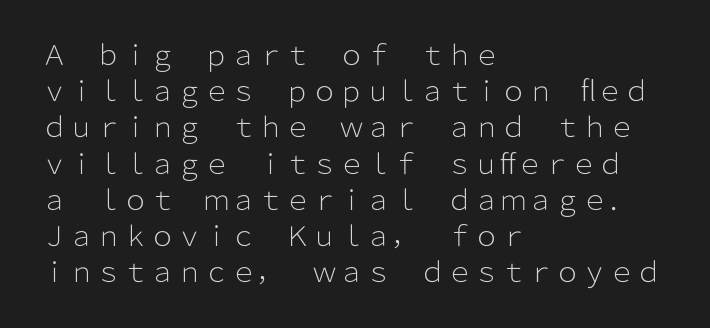
Q: Is the text bold? A: No.
Q: Is the text italic (slanted)? A: No, it is upright.
Q: Is the text underlined? A: No.
Q: How is the paragraph aligned? A: Left-aligned.
Q: Is the spacing between letters normal or unusually wide? A: Normal.
Q: Is the spacing between lines tight, normal or loose? A: Normal.
